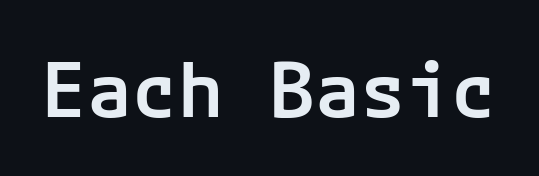
{"serif": "no", "italic": "no", "bold": "semi", "weight": "semibold", "width": "normal", "stroke_contrast": "low", "x_height": "medium", "underline": "no", "letter_spacing": "normal", "letter_spacing_em": 0.0, "glyph_px": 76}
